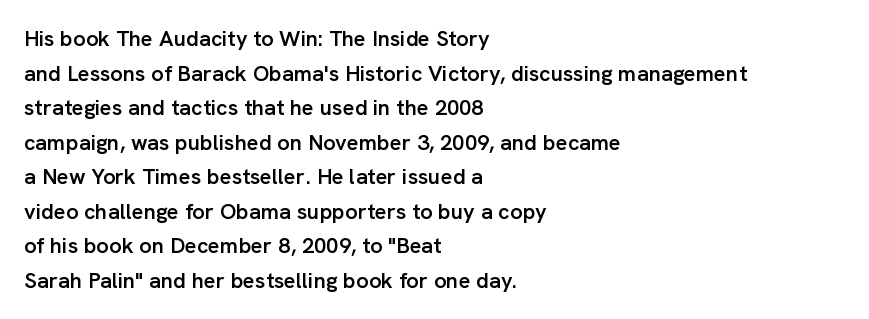
The font's upright variant was chosen for this text. Is the letter spacing exaggerated? No — it looks like the ordinary default. The face used here is a semibold: visibly heavier than regular, lighter than bold. Students, observe: this is what conventionally led text looks like. Every row of glyphs begins at an identical x-position on the left. Words float on clear page, feet unadorned.
